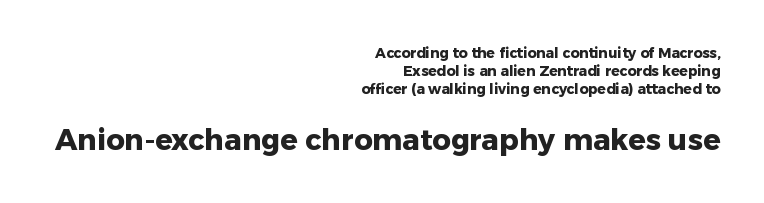
Every letter is thick-stroked: bold, no question. The letters carry no serifs — their stems end cleanly without finishing strokes. Evenly set lines give the paragraph a standard silhouette. The lines in this sample share a right terminus and differ only in where they begin.
